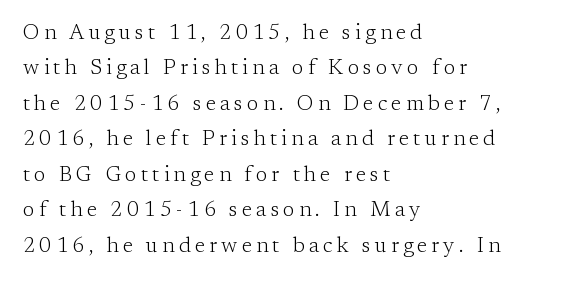
{"italic": "no", "bold": "no", "underline": "no", "align": "left", "line_spacing": "normal", "line_spacing_ratio": 1.69, "letter_spacing": "wide", "letter_spacing_em": 0.2, "glyph_px": 21}
